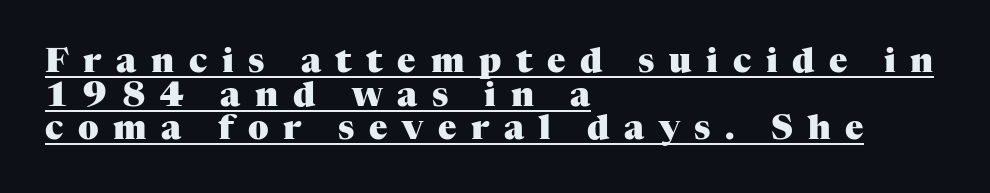
The image shows 34 px heavy serif type, upright; set left-aligned, tight line spacing (0.99x), unusually wide letter spacing (+0.43 em), underlined; medium stroke contrast and a medium x-height.
